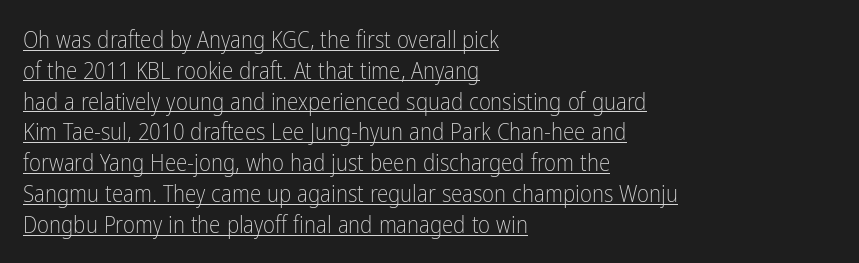
The specimen reads as upright at a glance. Each word holds together tightly as a unit, with standard inter-letter gaps. Heaviness? Minimal to ordinary, like unemphasized prose. Beneath each row of characters lies a ruled line. Quick note: interline space is typical. In CSS terms this would be text-align: left.
